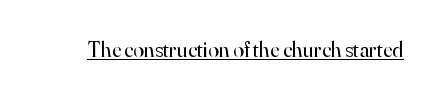
Does a line run under the words? Yes, clearly. Each word holds together tightly as a unit, with standard inter-letter gaps. When letters stand straight like this, we call the style roman or upright. Compared with a typical body face, this is equally light or lighter still.
